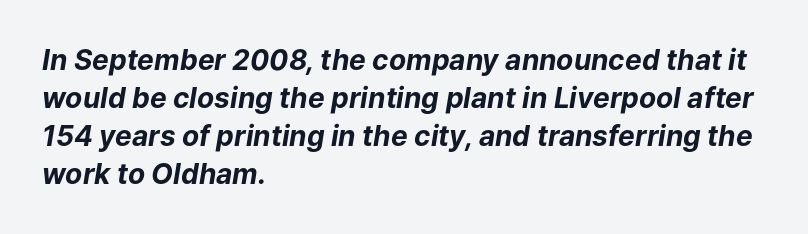
{"italic": "yes", "lean": "right", "slant_degrees": 9, "bold": "yes", "weight": "bold", "width": "normal", "stroke_contrast": "low", "x_height": "medium", "monospaced": "no", "underline": "no", "align": "left", "line_spacing": "normal", "line_spacing_ratio": 1.36, "letter_spacing": "normal", "letter_spacing_em": 0.0, "glyph_px": 28}
